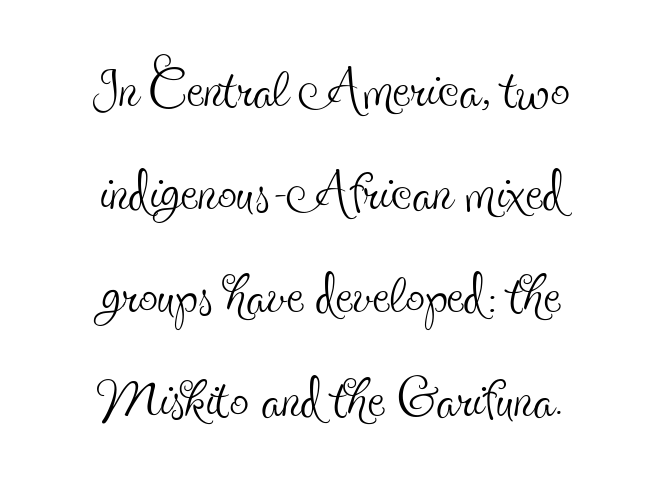
The image shows 77 px thin, condensed serif type; set centered, normal line spacing (1.34x), normal letter spacing, not underlined; a small x-height.
